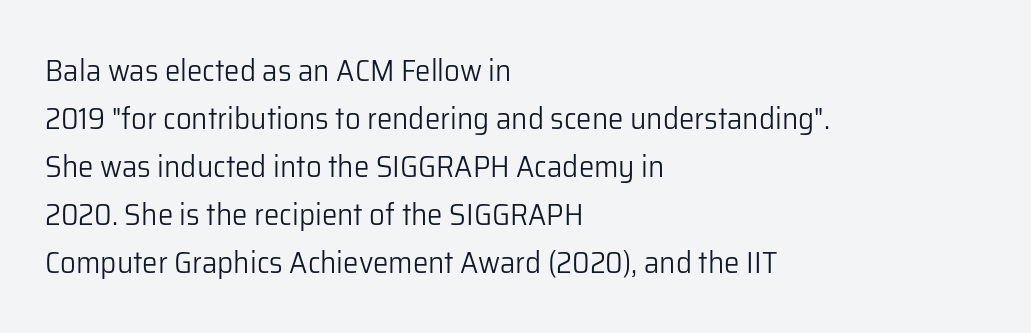
Q: Is the text bold? A: No.
Q: Is the text italic (slanted)? A: No, it is upright.
Q: Is the typeface a serif or a sans-serif typeface? A: Sans-serif.
Q: Is the text underlined? A: No.
Q: How is the paragraph aligned? A: Left-aligned.
Q: Is the spacing between letters normal or unusually wide? A: Normal.
Q: Is the spacing between lines tight, normal or loose? A: Normal.
Q: Width (condensed, normal, or wide)? A: Normal.
Q: Stroke contrast? A: Low.
Q: x-height? A: Medium.
Q: Monospaced? A: No.
